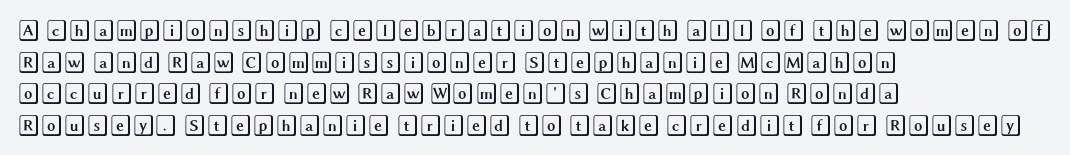
The image shows 21 px text type, upright; set left-aligned, normal line spacing (1.51x), normal letter spacing, not underlined.
